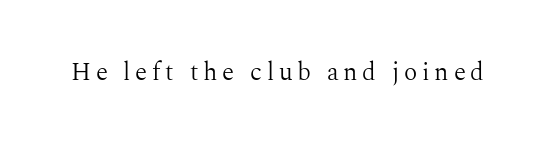
The image shows 25 px text type, upright; set not underlined.
